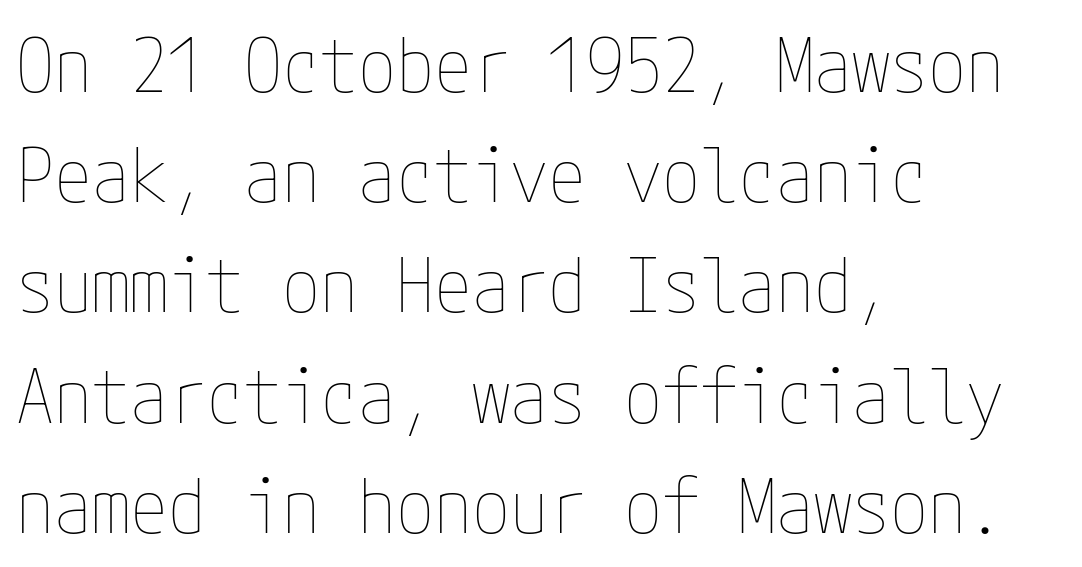
The image shows 76 px thin, condensed type, upright; set left-aligned, normal line spacing (1.45x), normal letter spacing, not underlined; low stroke contrast and a medium x-height.
